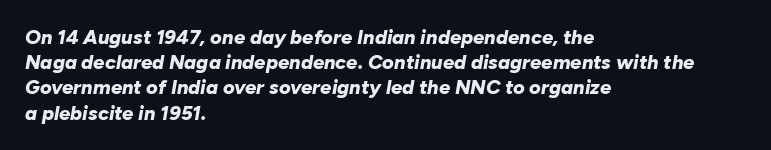
{"italic": "yes", "lean": "right", "slant_degrees": 10, "bold": "yes", "underline": "no", "align": "left", "line_spacing": "normal", "line_spacing_ratio": 1.26, "letter_spacing": "normal", "letter_spacing_em": 0.0, "glyph_px": 20}
